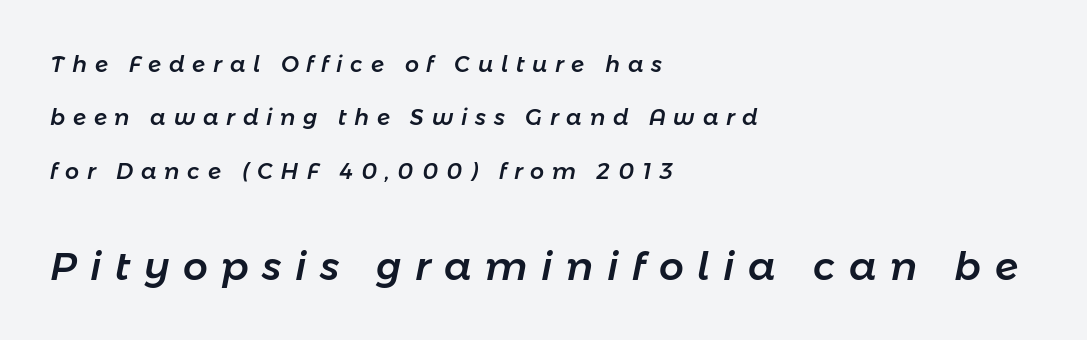
Observe the wide spacing: letters keep a clear distance from each other. Every character sits at an angle, as italics do. The composition opens small and finishes big. Where is the straight margin? On the left.
